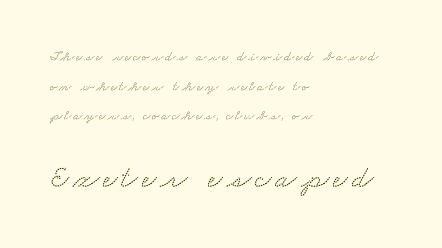
The image shows 32 px wide serif type; set left-aligned, loose line spacing (2.12x), not underlined; the second (bottom) block is 2.29x larger; low stroke contrast and a small x-height.
